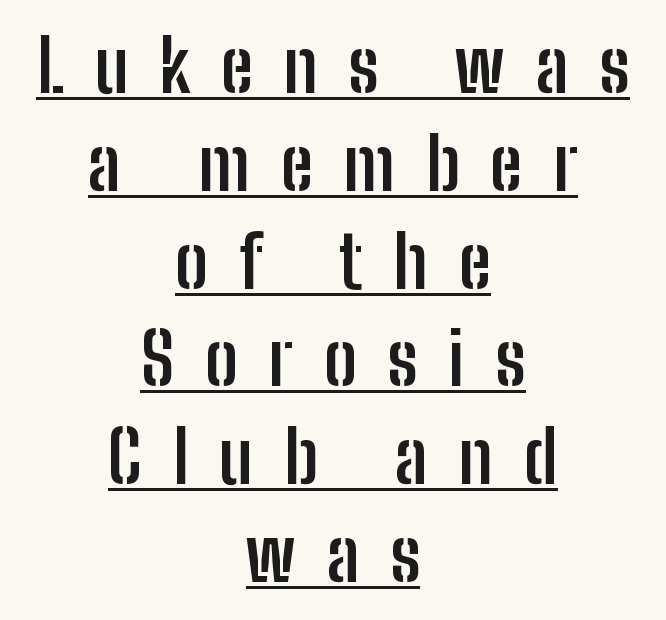
Q: Is the text bold? A: Yes.
Q: Is the text italic (slanted)? A: No, it is upright.
Q: Is the typeface a serif or a sans-serif typeface? A: Sans-serif.
Q: Is the text underlined? A: Yes.
Q: How is the paragraph aligned? A: Centered.
Q: Is the spacing between letters normal or unusually wide? A: Unusually wide.
Q: Is the spacing between lines tight, normal or loose? A: Normal.
Q: Width (condensed, normal, or wide)? A: Condensed.
Q: Stroke contrast? A: Low.
Q: x-height? A: Medium.
Q: Monospaced? A: No.
